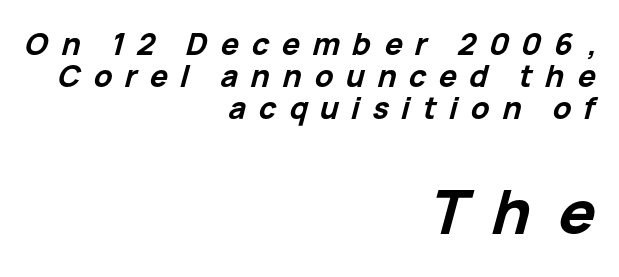
The image shows 61 px bold type, italic (leaning right); set right-aligned, tight line spacing (1.07x), unusually wide letter spacing (+0.42 em), not underlined; the second (bottom) block is 2.03x larger; low stroke contrast and a medium x-height.
